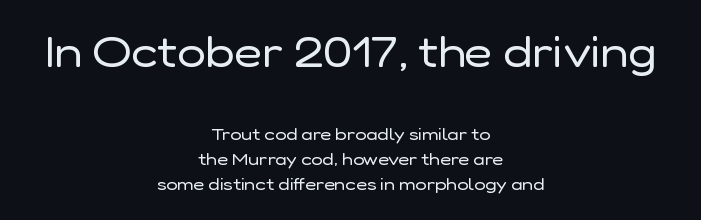
What stands out about the letter spacing? Nothing — it is the standard amount. Descenders hang freely into open space. Bigger letters appear in the top chunk; the bottom chunk is reduced. The typesetting does not lean heavy: it is not bold.
